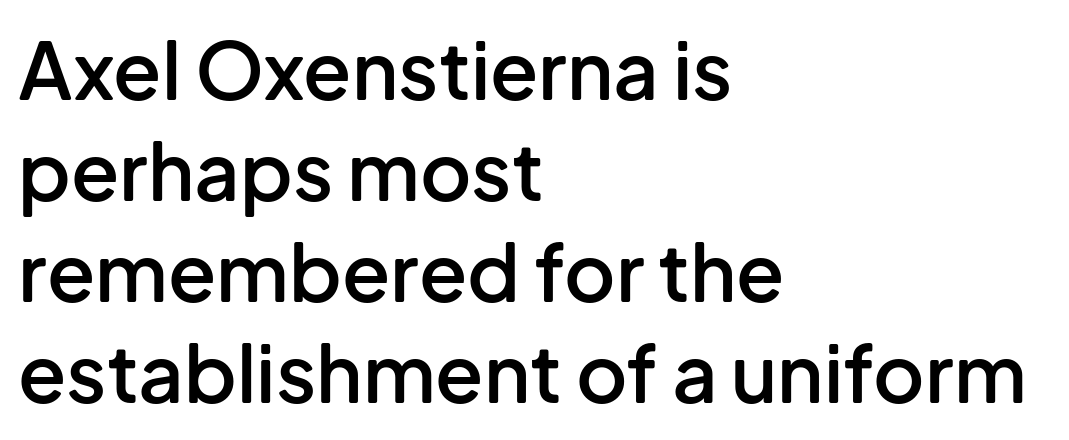
The image shows 79 px semibold sans-serif type, upright; set left-aligned, normal line spacing (1.28x), normal letter spacing, not underlined; low stroke contrast and a medium x-height.
